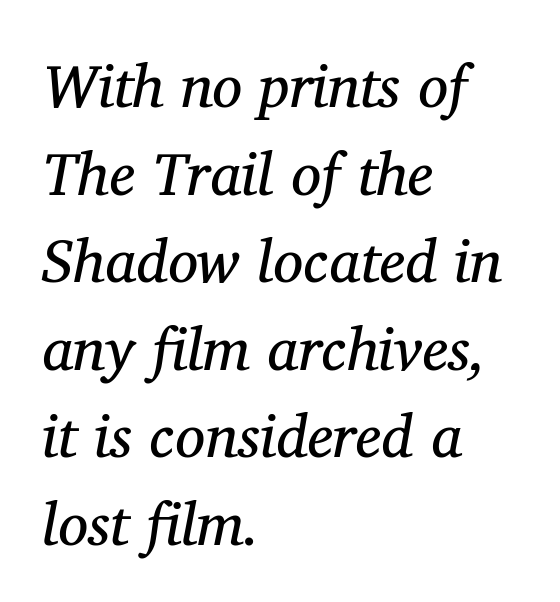
The image shows 60 px regular-weight serif type, italic (leaning right); set left-aligned, normal line spacing (1.46x), normal letter spacing, not underlined; medium stroke contrast and a medium x-height.
